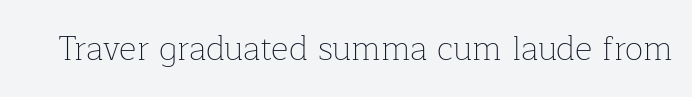
{"serif": "yes", "italic": "no", "bold": "no", "weight": "thin", "width": "normal", "stroke_contrast": "low", "x_height": "medium", "monospaced": "no", "underline": "no", "letter_spacing": "normal", "letter_spacing_em": 0.0, "glyph_px": 34}
